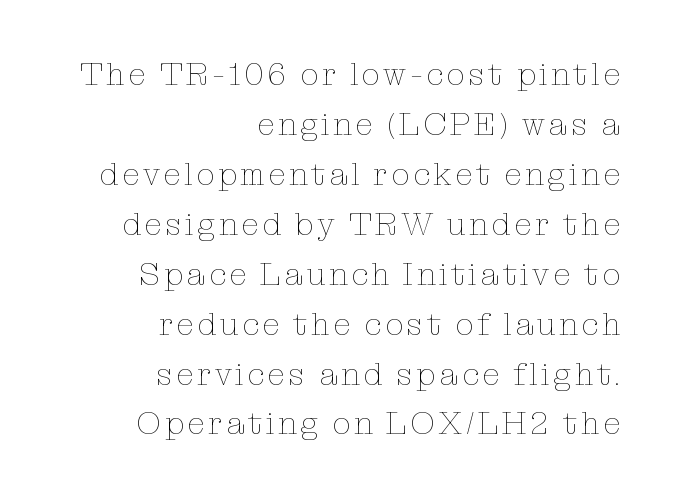
Think of a printed novel: that variable character pitch is what you see here. Each line ends at the same right margin while the left side varies. The foot of each line stays bare and open. Is there any slant? The stems are plumb.
